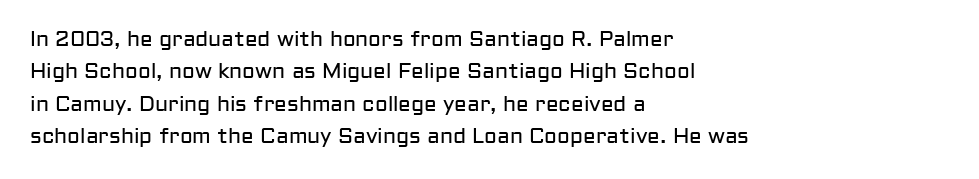
{"italic": "no", "bold": "no", "underline": "no", "align": "left", "line_spacing": "normal", "line_spacing_ratio": 1.54, "letter_spacing": "normal", "letter_spacing_em": 0.0, "glyph_px": 21}
